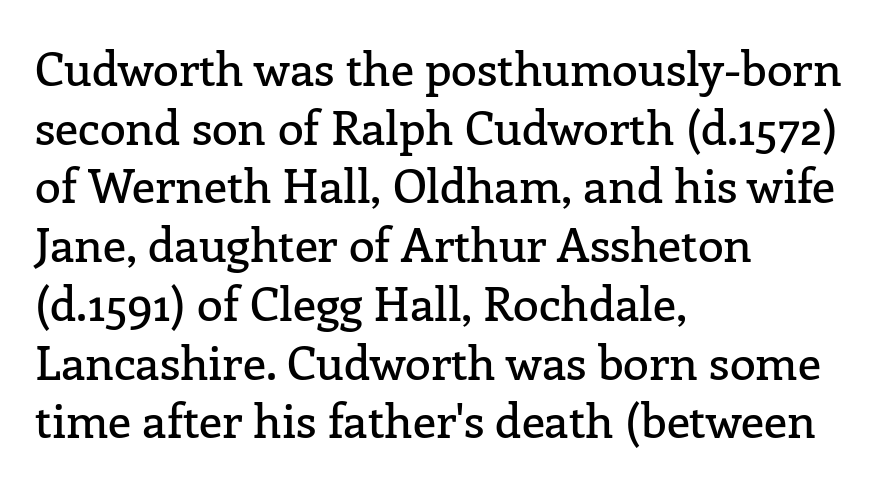
{"serif": "yes", "italic": "no", "width": "normal", "stroke_contrast": "low", "x_height": "medium", "monospaced": "no", "underline": "no", "align": "left", "line_spacing": "normal", "line_spacing_ratio": 1.25, "letter_spacing": "normal", "letter_spacing_em": 0.0, "glyph_px": 47}
